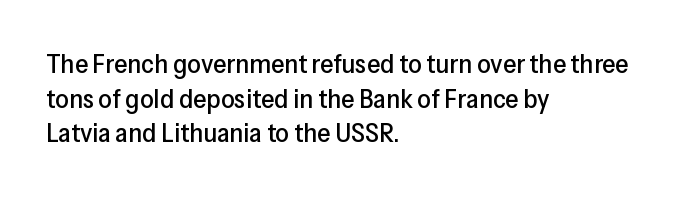
Q: Is the text italic (slanted)? A: No, it is upright.
Q: Is the text underlined? A: No.
Q: How is the paragraph aligned? A: Left-aligned.
Q: Is the spacing between letters normal or unusually wide? A: Normal.
Q: Is the spacing between lines tight, normal or loose? A: Normal.
